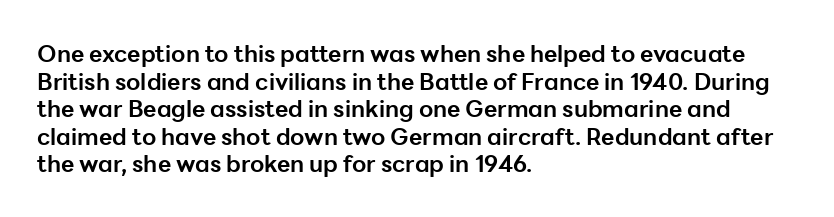
Q: Is the text bold? A: Yes.
Q: Is the text italic (slanted)? A: No, it is upright.
Q: Is the text underlined? A: No.
Q: How is the paragraph aligned? A: Left-aligned.
Q: Is the spacing between letters normal or unusually wide? A: Normal.
